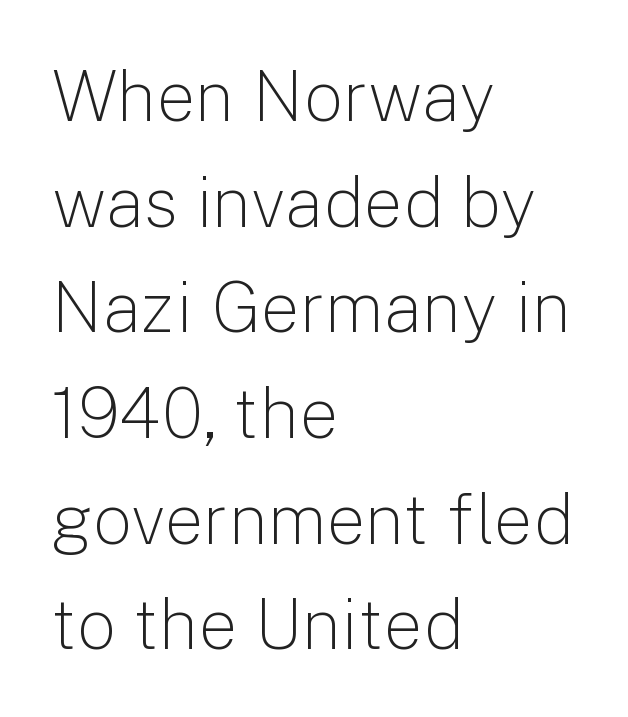
{"serif": "no", "italic": "no", "bold": "no", "weight": "light", "width": "normal", "stroke_contrast": "low", "x_height": "medium", "monospaced": "no", "underline": "no", "align": "left", "line_spacing": "normal", "line_spacing_ratio": 1.51, "letter_spacing": "normal", "letter_spacing_em": 0.0, "glyph_px": 70}
